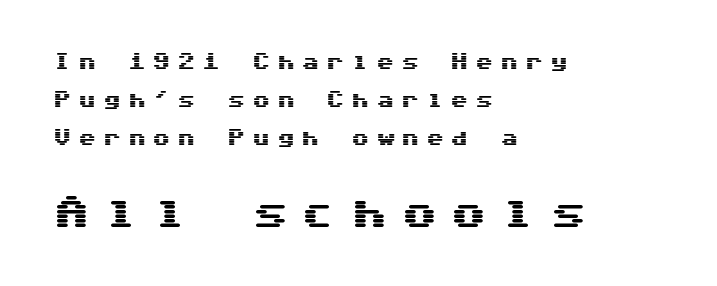
{"serif": "no", "italic": "no", "width": "wide", "stroke_contrast": "medium", "x_height": "medium", "underline": "no", "align": "left", "line_spacing": "loose", "line_spacing_ratio": 2.1, "letter_spacing": "wide", "letter_spacing_em": 0.38, "larger_block": "second", "size_ratio": 2.0, "glyph_px": 36}
